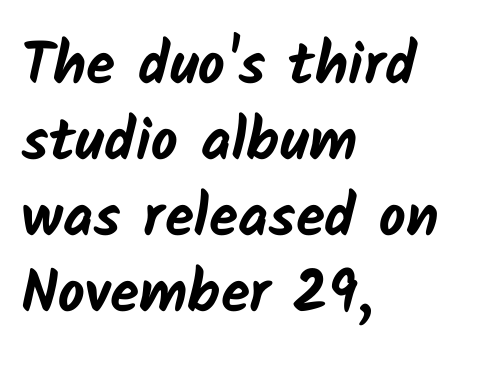
Q: Is the text bold? A: Yes.
Q: Is the typeface a serif or a sans-serif typeface? A: Sans-serif.
Q: Is the text underlined? A: No.
Q: How is the paragraph aligned? A: Left-aligned.
Q: Is the spacing between letters normal or unusually wide? A: Normal.
Q: Is the spacing between lines tight, normal or loose? A: Normal.
Q: Width (condensed, normal, or wide)? A: Normal.
Q: Stroke contrast? A: Low.
Q: x-height? A: Medium.
Q: Monospaced? A: No.
